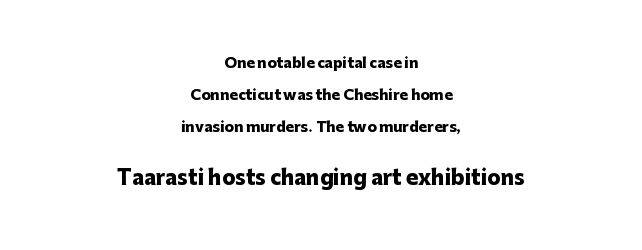
The image shows 20 px bold type, upright; set centered, loose line spacing (2.27x), normal letter spacing, not underlined; the second (bottom) block is 1.43x larger.
